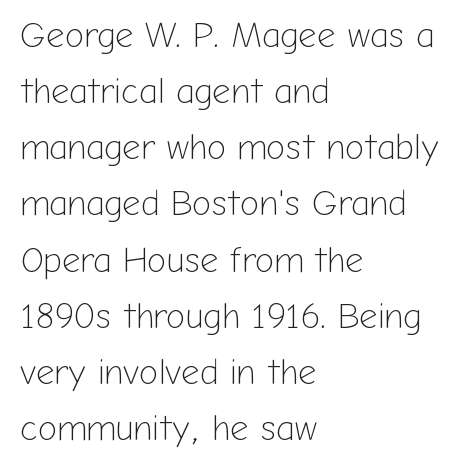
Think standard paragraph weight, or any step lighter than that. Nope, no serifs anywhere on these letters. Where is the straight margin? On the left. Nope, not italic — everything's standing straight. The face used here is rendered with its standard letterfit. The passage shown is typed in a proportional face where columns would drift.
